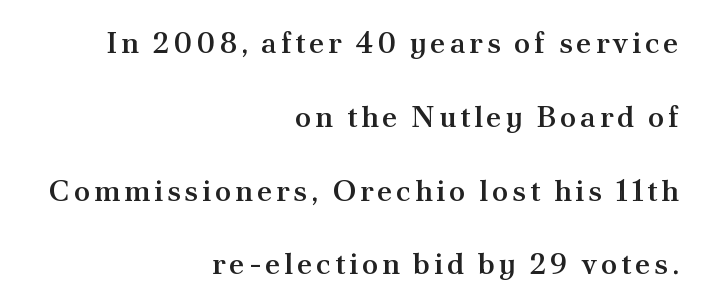
The image shows 30 px semibold serif type, upright; set right-aligned, loose line spacing (2.46x), not underlined; medium stroke contrast and a small x-height.
